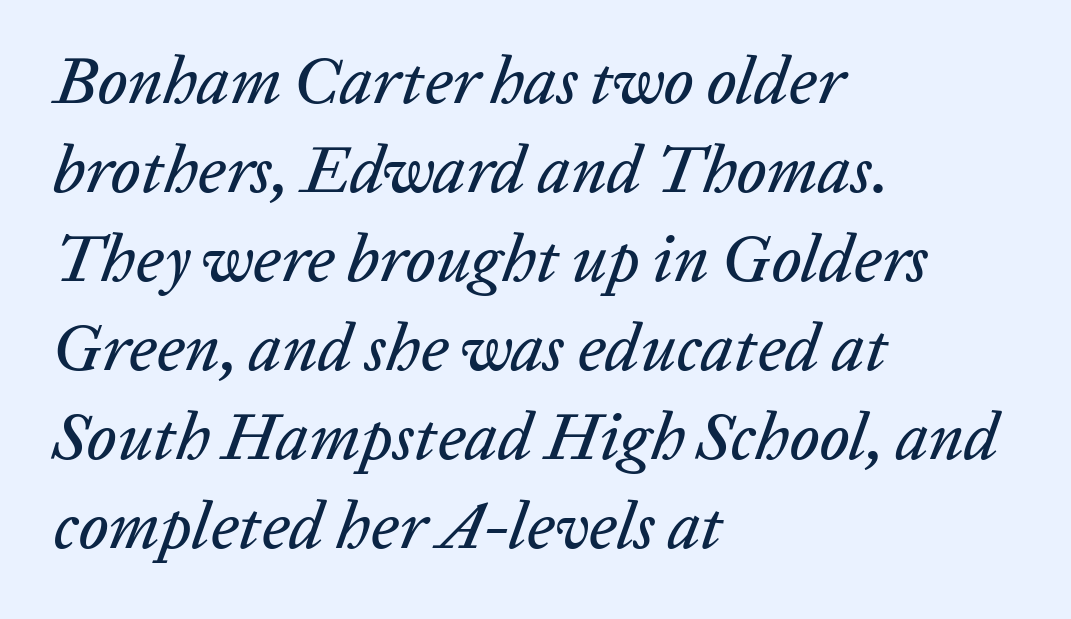
{"italic": "yes", "lean": "right", "slant_degrees": 20, "width": "normal", "stroke_contrast": "low", "x_height": "medium", "monospaced": "no", "underline": "no", "align": "left", "line_spacing": "normal", "line_spacing_ratio": 1.35, "letter_spacing": "normal", "letter_spacing_em": 0.0, "glyph_px": 66}
